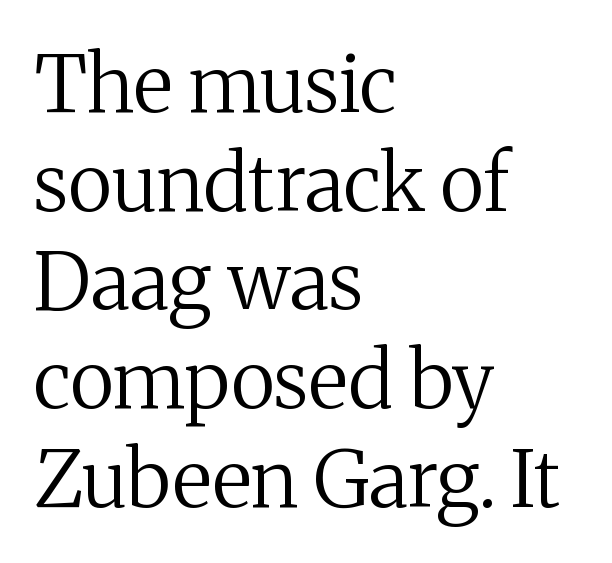
Varying glyph widths throughout — classic text-font behaviour. Clear beneath every line of the passage. The typesetting does not lean heavy: it is not bold. Does extra space separate the letters? No, they use regular spacing. Stroke terminals: seriffed.
